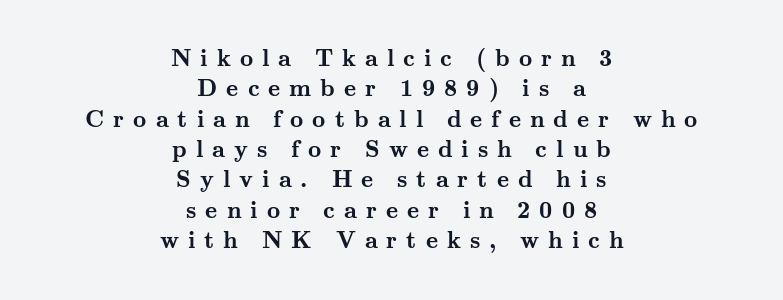
{"italic": "no", "bold": "yes", "underline": "no", "align": "center", "line_spacing": "normal", "line_spacing_ratio": 1.32, "letter_spacing": "wide", "letter_spacing_em": 0.39, "glyph_px": 23}
